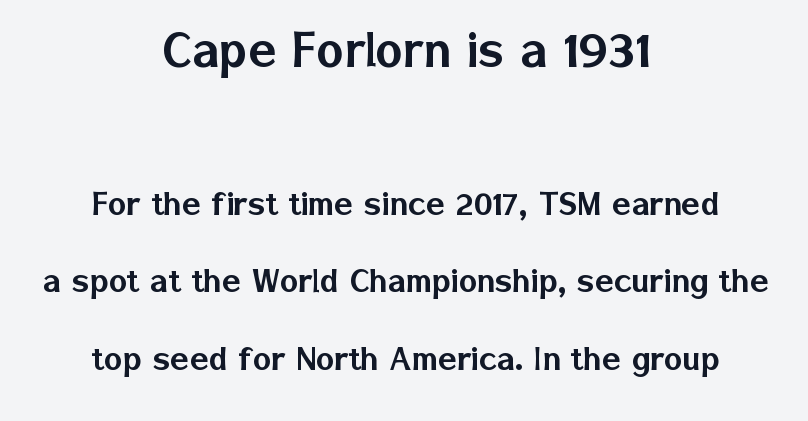
The image shows 58 px sans-serif type, upright; set centered, loose line spacing (1.98x), normal letter spacing, not underlined; the first (top) block is 1.49x larger; low stroke contrast and a medium x-height.
